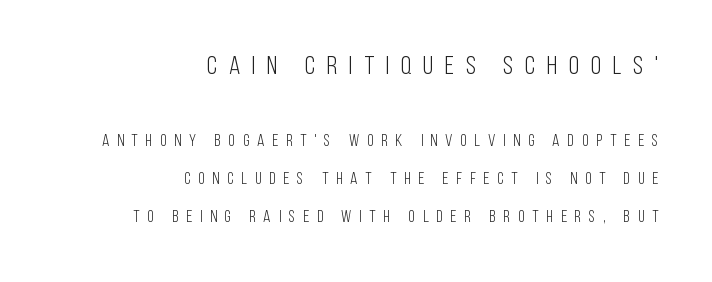
Leading: increased. The cut favours lightness, reaching ordinary text weight at its darkest. These lines are set flush right with a ragged left edge. This sample uses expanded letter spacing, leaving extra air between glyphs. Check under the words: just untouched page.
